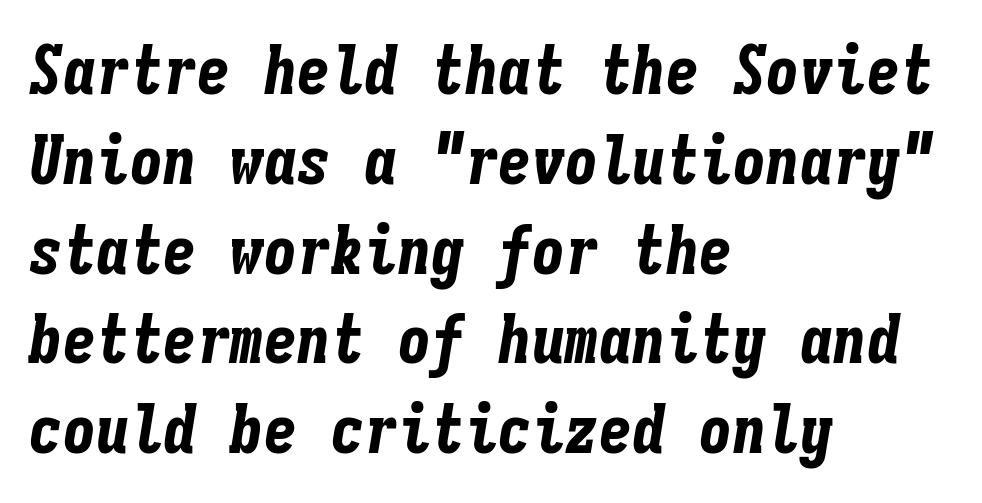
The rendering keeps characters at their native spacing. Plain, unruled lines of type. How would I describe the line gaps? Plain and ordinary. Strong, thick strokes mark this as bold type. All the whitespace from short lines collects on the right.
